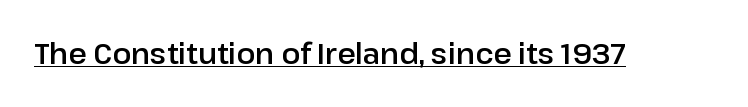
Q: Is the text italic (slanted)? A: No, it is upright.
Q: Is the typeface a serif or a sans-serif typeface? A: Sans-serif.
Q: Is the text underlined? A: Yes.
Q: Is the spacing between letters normal or unusually wide? A: Normal.
Q: Width (condensed, normal, or wide)? A: Normal.
Q: Stroke contrast? A: Low.
Q: x-height? A: Medium.
Q: Monospaced? A: No.
